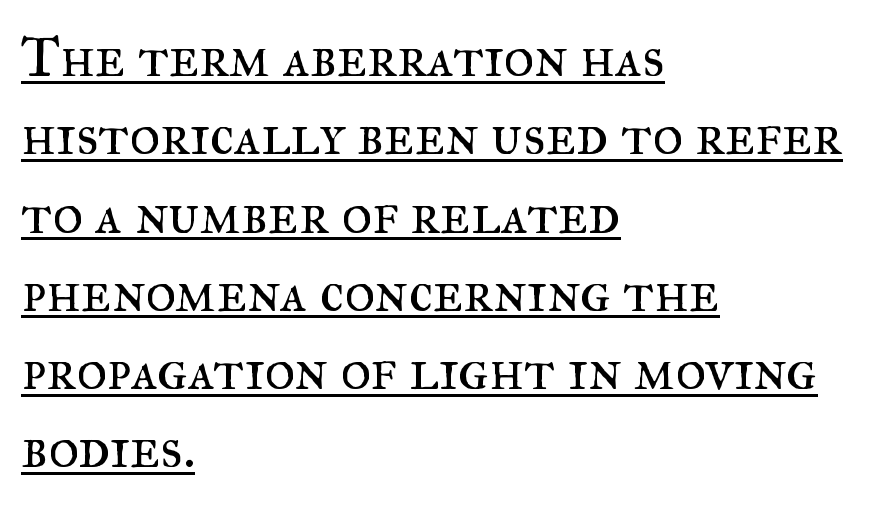
{"serif": "yes", "italic": "no", "bold": "no", "weight": "regular", "width": "normal", "stroke_contrast": "medium", "x_height": "small", "monospaced": "no", "underline": "yes", "align": "left", "line_spacing": "normal", "line_spacing_ratio": 1.35, "letter_spacing": "normal", "letter_spacing_em": 0.0, "glyph_px": 58}
